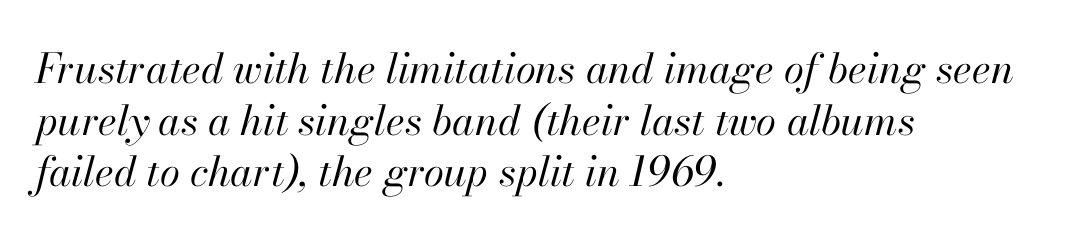
Only glyphs here, with clear space below each row. Stem width sits at or under what a default text font uses. Think of a printed novel: that variable character pitch is what you see here. Normally led — the rows are evenly, conventionally spaced. Characters are canted at an angle relative to the baseline's perpendicular. The face used here is rendered with its standard letterfit.
